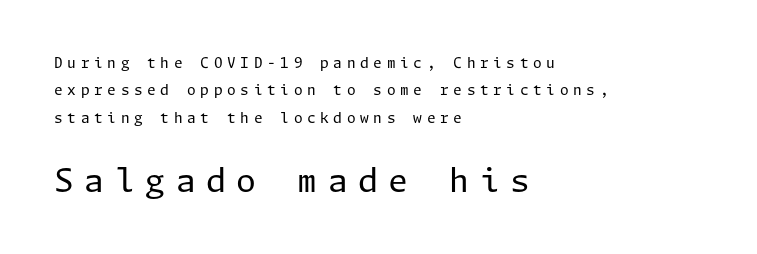
Q: Is the text bold? A: No.
Q: Is the text italic (slanted)? A: No, it is upright.
Q: Is the typeface a serif or a sans-serif typeface? A: Sans-serif.
Q: Is the text underlined? A: No.
Q: How is the paragraph aligned? A: Left-aligned.
Q: Is the spacing between letters normal or unusually wide? A: Unusually wide.
Q: Is the spacing between lines tight, normal or loose? A: Loose.
Q: Which block of text is set in a larger size, the first (top) or the second (bottom)? A: The second (bottom) one.
Q: Width (condensed, normal, or wide)? A: Normal.
Q: Stroke contrast? A: Low.
Q: x-height? A: Medium.
